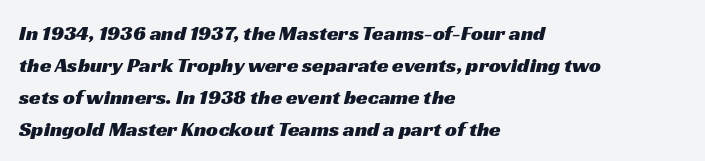
The image shows 21 px text type; set left-aligned, normal line spacing (1.52x), normal letter spacing, not underlined.
